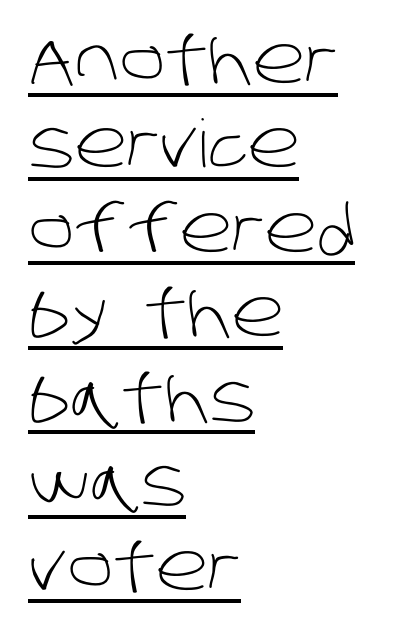
Q: Is the text bold? A: No.
Q: Is the typeface a serif or a sans-serif typeface? A: Sans-serif.
Q: Is the text underlined? A: Yes.
Q: How is the paragraph aligned? A: Left-aligned.
Q: Is the spacing between letters normal or unusually wide? A: Normal.
Q: Is the spacing between lines tight, normal or loose? A: Normal.
Q: Width (condensed, normal, or wide)? A: Normal.
Q: Stroke contrast? A: Low.
Q: x-height? A: Large.
Q: Monospaced? A: No.
